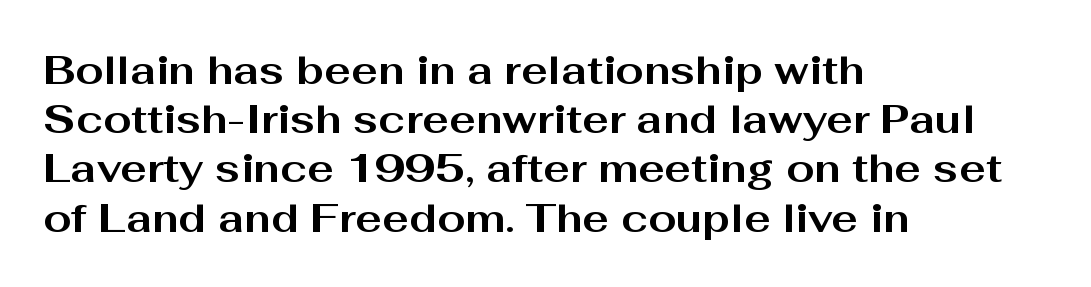
The image shows 40 px bold, wide sans-serif type, upright; set left-aligned, line spacing 1.23x, normal letter spacing, not underlined; medium stroke contrast and a medium x-height.
